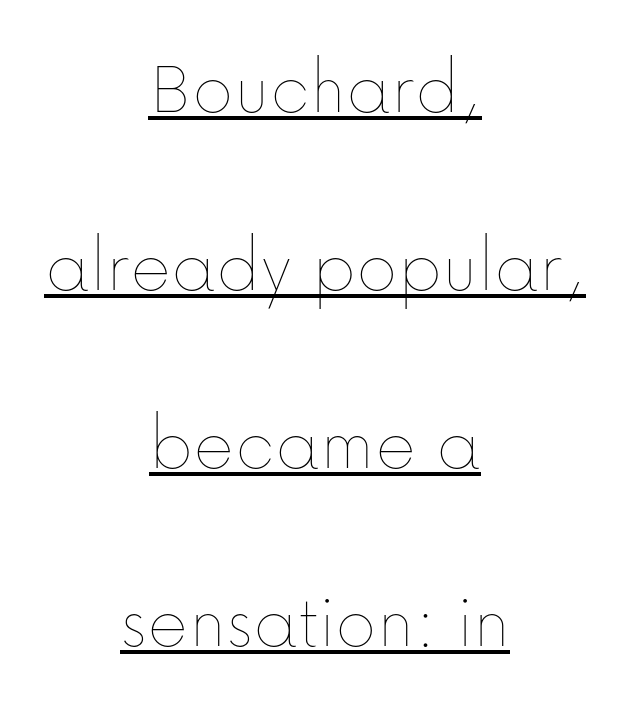
Q: Is the text bold? A: No.
Q: Is the text italic (slanted)? A: No, it is upright.
Q: Is the text underlined? A: Yes.
Q: How is the paragraph aligned? A: Centered.
Q: Is the spacing between letters normal or unusually wide? A: Normal.
Q: Is the spacing between lines tight, normal or loose? A: Loose.
Q: Width (condensed, normal, or wide)? A: Normal.
Q: Stroke contrast? A: Low.
Q: x-height? A: Medium.
Q: Monospaced? A: No.
